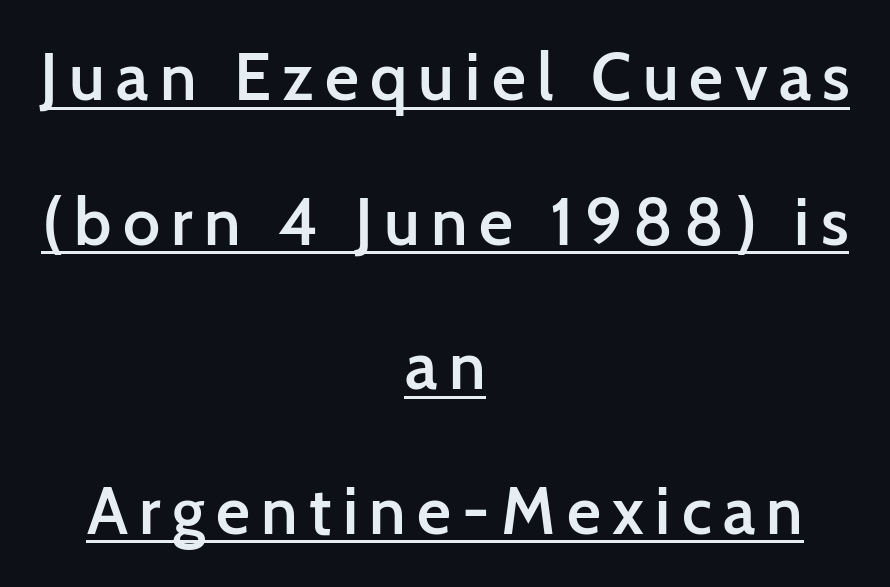
The image shows 66 px semibold sans-serif type, upright; set centered, loose line spacing (2.19x), underlined; low stroke contrast and a medium x-height.
